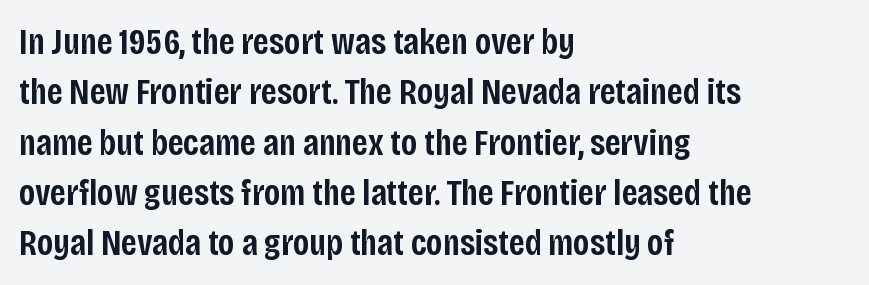
The image shows 37 px semibold, condensed sans-serif type, upright; set left-aligned, normal line spacing (1.36x), normal letter spacing, not underlined; low stroke contrast and a large x-height.
